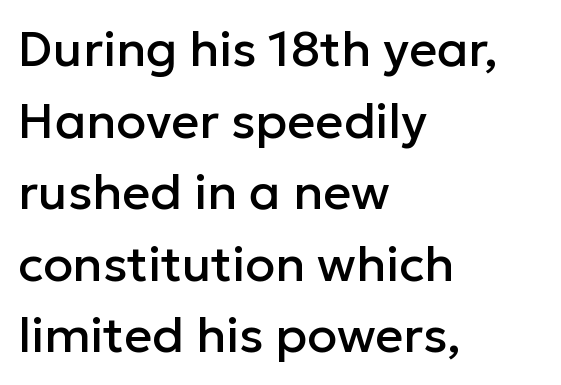
Notice how descenders clear the ascenders below comfortably — that's standard leading. The paragraph has a hard left edge and a soft right edge. Descenders hang freely into open space. A roman cut, with each character standing at attention. Caption: standard tracking, unaltered. Are there feet on the stems? There aren't — it's a sans.
